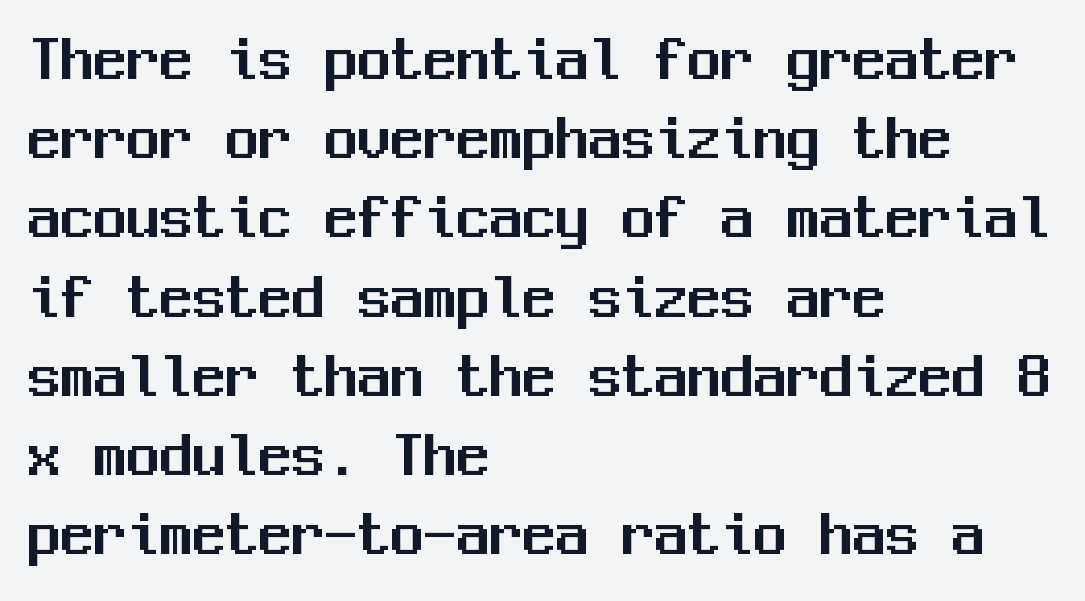
{"serif": "no", "italic": "no", "width": "normal", "stroke_contrast": "medium", "x_height": "medium", "monospaced": "yes", "underline": "no", "align": "left", "line_spacing_ratio": 1.2, "letter_spacing": "normal", "letter_spacing_em": 0.0, "glyph_px": 66}
